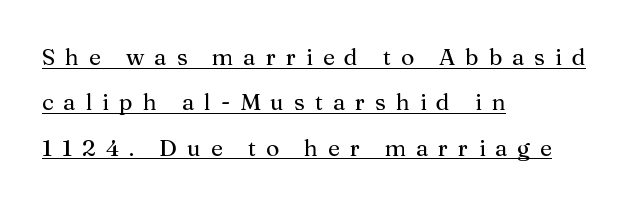
Q: Is the text bold? A: No.
Q: Is the text italic (slanted)? A: No, it is upright.
Q: Is the text underlined? A: Yes.
Q: How is the paragraph aligned? A: Left-aligned.
Q: Is the spacing between letters normal or unusually wide? A: Unusually wide.
Q: Is the spacing between lines tight, normal or loose? A: Loose.
